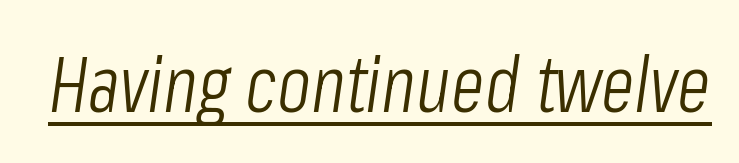
The letters advance in unequal steps, a hallmark of proportional type. Vertical stems look standard width or narrower in stroke. Notice how a bar underscores the lettering throughout. There's an unmistakable incline to the writing here. Default kerning and tracking; the words read as compact shapes.
